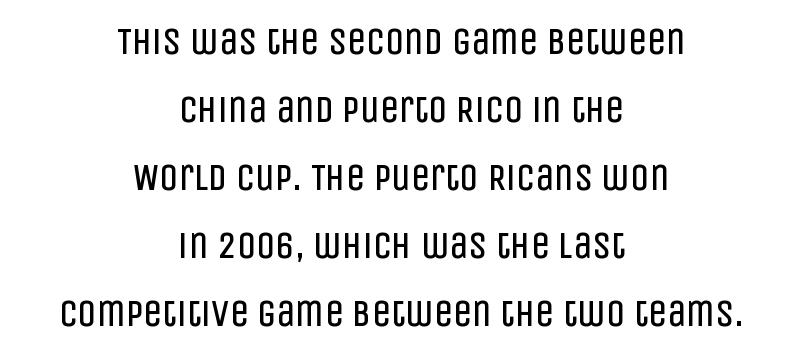
Q: Is the text bold? A: No.
Q: Is the text italic (slanted)? A: No, it is upright.
Q: Is the typeface a serif or a sans-serif typeface? A: Sans-serif.
Q: Is the text underlined? A: No.
Q: How is the paragraph aligned? A: Centered.
Q: Is the spacing between letters normal or unusually wide? A: Normal.
Q: Width (condensed, normal, or wide)? A: Condensed.
Q: Stroke contrast? A: Low.
Q: x-height? A: Large.
Q: Monospaced? A: No.
